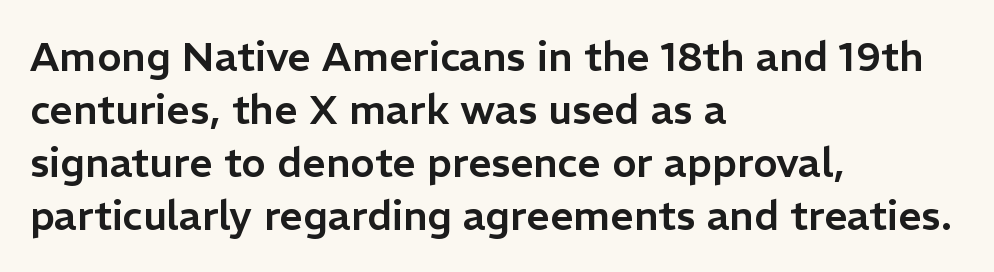
The image shows 41 px sans-serif type, upright; set left-aligned, normal line spacing (1.29x), normal letter spacing, not underlined; low stroke contrast and a medium x-height.
